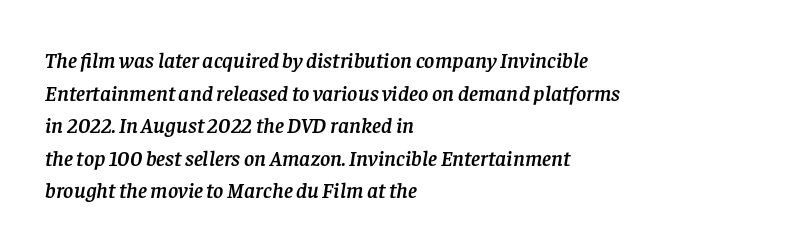
The image shows 22 px text type, italic (leaning right); set left-aligned, normal line spacing (1.48x), normal letter spacing, not underlined.
